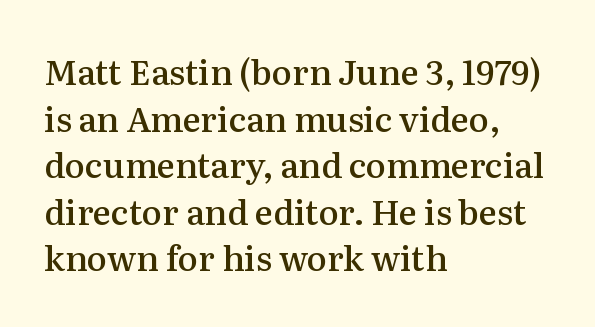
The image shows 34 px semibold serif type, upright; set left-aligned, normal line spacing (1.37x), normal letter spacing, not underlined; medium stroke contrast and a medium x-height.
